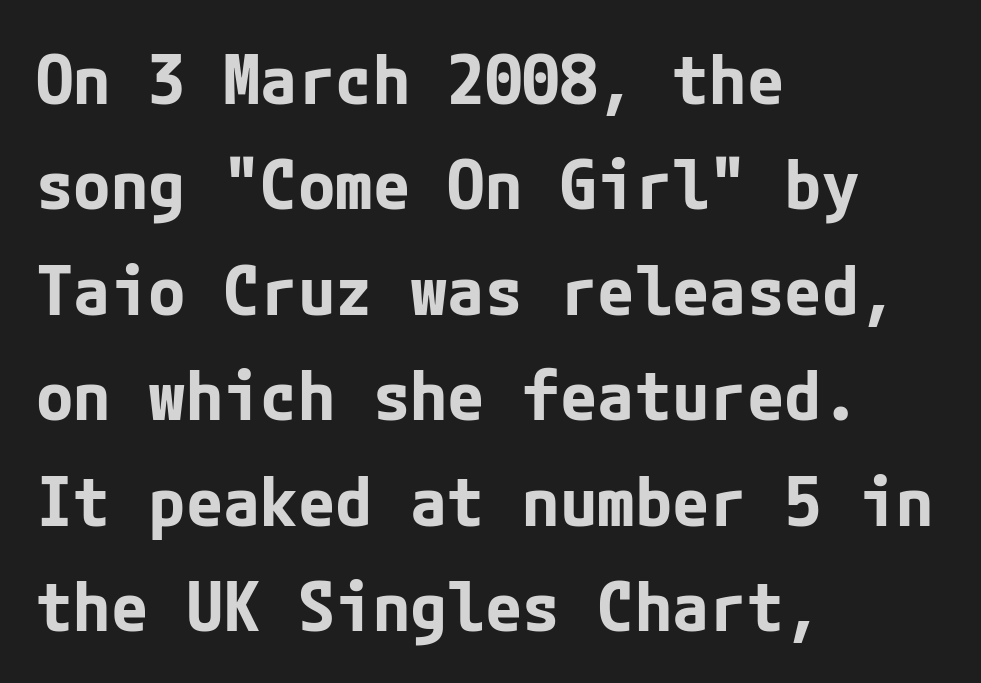
The image shows 68 px bold sans-serif type, upright; set left-aligned, normal line spacing (1.55x), normal letter spacing, not underlined; low stroke contrast and a medium x-height.
